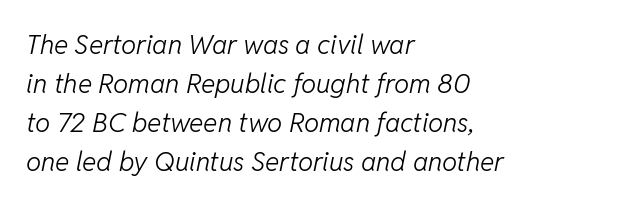
The image shows 27 px text type, italic (leaning right); set left-aligned, normal line spacing (1.45x), normal letter spacing, not underlined.
